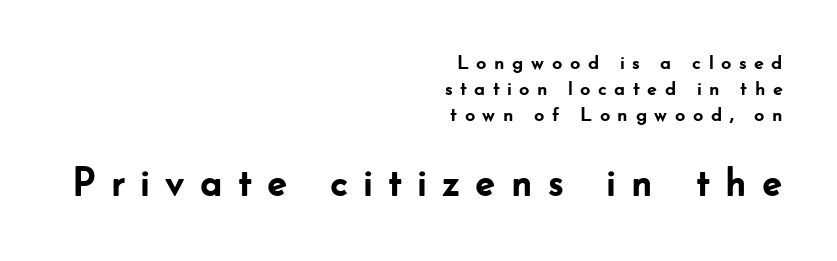
Q: Is the text bold? A: Yes.
Q: Is the text italic (slanted)? A: No, it is upright.
Q: Is the typeface a serif or a sans-serif typeface? A: Sans-serif.
Q: Is the text underlined? A: No.
Q: How is the paragraph aligned? A: Right-aligned.
Q: Is the spacing between letters normal or unusually wide? A: Unusually wide.
Q: Is the spacing between lines tight, normal or loose? A: Normal.
Q: Which block of text is set in a larger size, the first (top) or the second (bottom)? A: The second (bottom) one.
Q: Width (condensed, normal, or wide)? A: Normal.
Q: Stroke contrast? A: Low.
Q: x-height? A: Small.
Q: Monospaced? A: No.
